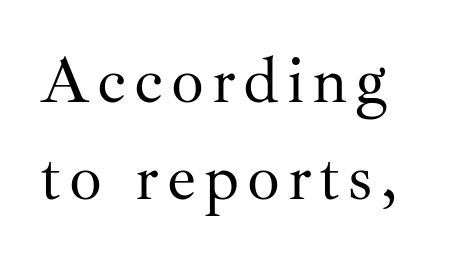
{"serif": "yes", "italic": "no", "bold": "no", "weight": "regular", "width": "normal", "stroke_contrast": "medium", "x_height": "small", "monospaced": "no", "underline": "no", "align": "left", "line_spacing": "normal", "line_spacing_ratio": 1.49, "glyph_px": 65}
